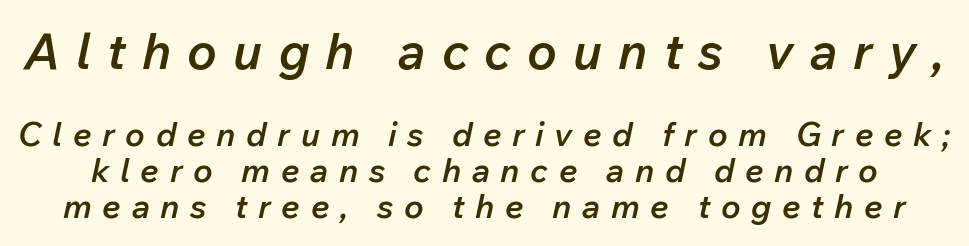
Q: Is the text bold? A: Semi-bold.
Q: Is the text italic (slanted)? A: Yes, it leans right by about 12 degrees.
Q: Is the text underlined? A: No.
Q: Is the spacing between letters normal or unusually wide? A: Unusually wide.
Q: Is the spacing between lines tight, normal or loose? A: Tight.
Q: Which block of text is set in a larger size, the first (top) or the second (bottom)? A: The first (top) one.
Q: Width (condensed, normal, or wide)? A: Normal.
Q: Stroke contrast? A: Low.
Q: x-height? A: Medium.
Q: Monospaced? A: No.
